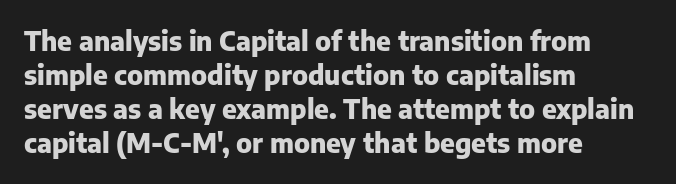
The image shows 26 px bold type, upright; set left-aligned, normal line spacing (1.31x), normal letter spacing, not underlined.
